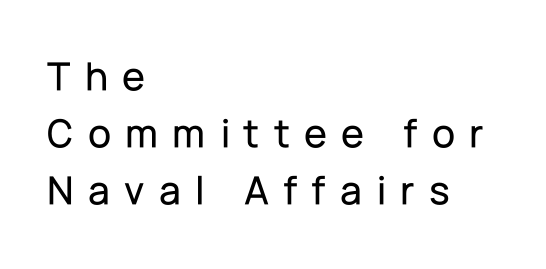
The image shows 42 px sans-serif type, upright; set left-aligned, normal line spacing (1.36x), unusually wide letter spacing (+0.34 em), not underlined; low stroke contrast and a medium x-height.
